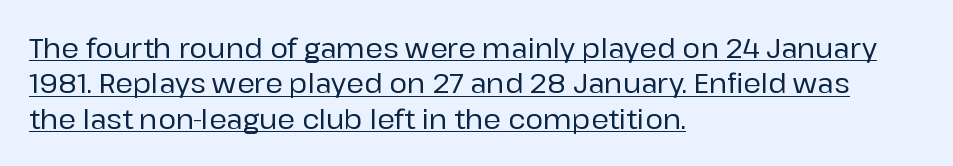
{"italic": "no", "underline": "yes", "align": "left", "line_spacing": "normal", "line_spacing_ratio": 1.31, "letter_spacing": "normal", "letter_spacing_em": 0.0, "glyph_px": 27}
